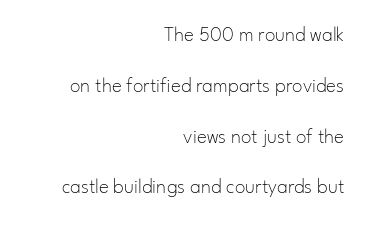
Q: Is the text bold? A: No.
Q: Is the text italic (slanted)? A: No, it is upright.
Q: Is the text underlined? A: No.
Q: How is the paragraph aligned? A: Right-aligned.
Q: Is the spacing between letters normal or unusually wide? A: Normal.
Q: Is the spacing between lines tight, normal or loose? A: Loose.
